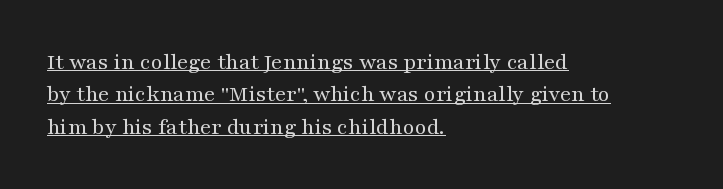
{"italic": "no", "bold": "no", "underline": "yes", "align": "left", "line_spacing": "normal", "line_spacing_ratio": 1.35, "letter_spacing": "normal", "letter_spacing_em": 0.0, "glyph_px": 24}
